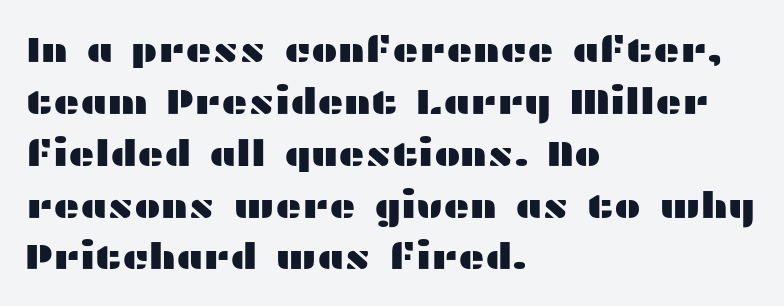
Q: Is the text italic (slanted)? A: No, it is upright.
Q: Is the typeface a serif or a sans-serif typeface? A: Sans-serif.
Q: Is the text underlined? A: No.
Q: How is the paragraph aligned? A: Left-aligned.
Q: Is the spacing between letters normal or unusually wide? A: Normal.
Q: Is the spacing between lines tight, normal or loose? A: Normal.
Q: Width (condensed, normal, or wide)? A: Wide.
Q: Stroke contrast? A: Medium.
Q: x-height? A: Medium.
Q: Monospaced? A: No.
